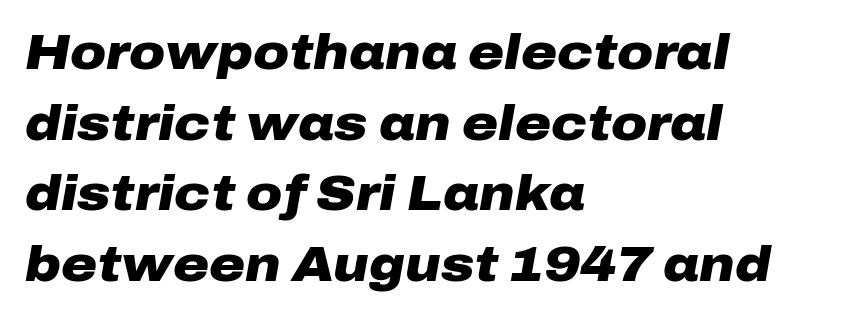
The image shows 49 px heavy, wide type, italic (leaning right); set left-aligned, normal line spacing (1.44x), normal letter spacing, not underlined; low stroke contrast and a medium x-height.
